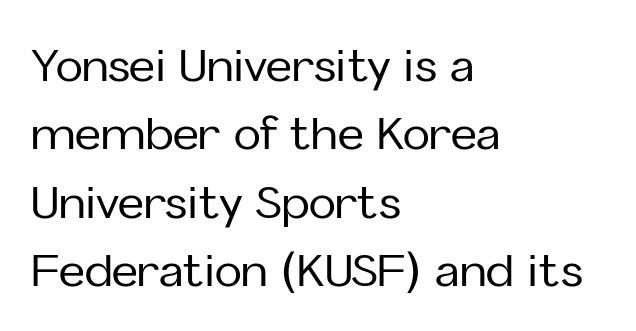
Q: Is the text italic (slanted)? A: No, it is upright.
Q: Is the typeface a serif or a sans-serif typeface? A: Sans-serif.
Q: Is the text underlined? A: No.
Q: How is the paragraph aligned? A: Left-aligned.
Q: Is the spacing between letters normal or unusually wide? A: Normal.
Q: Is the spacing between lines tight, normal or loose? A: Normal.
Q: Width (condensed, normal, or wide)? A: Normal.
Q: Stroke contrast? A: Low.
Q: x-height? A: Medium.
Q: Monospaced? A: No.
